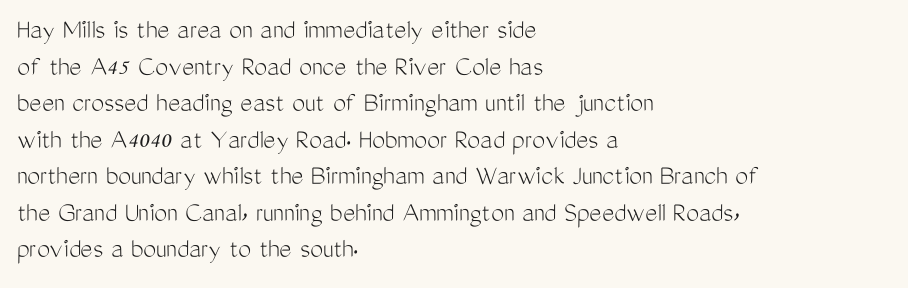
The image shows 29 px light, condensed sans-serif type, upright; set left-aligned, normal line spacing (1.26x), normal letter spacing, not underlined; medium stroke contrast and a medium x-height.
